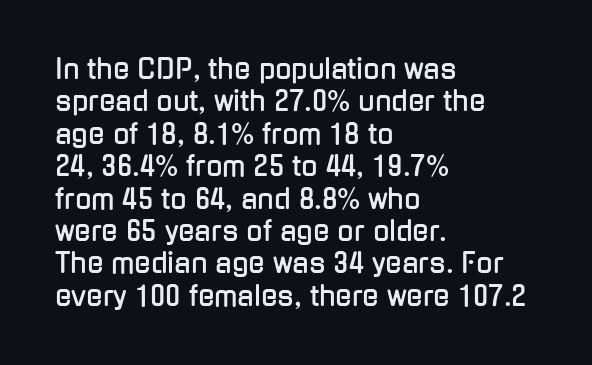
Designer's note — italics off, roman on. The specimen omits any rule beneath the text block's lines. No extra tracking has been applied to these lines. Each line starts at the same left margin while the right side varies.
